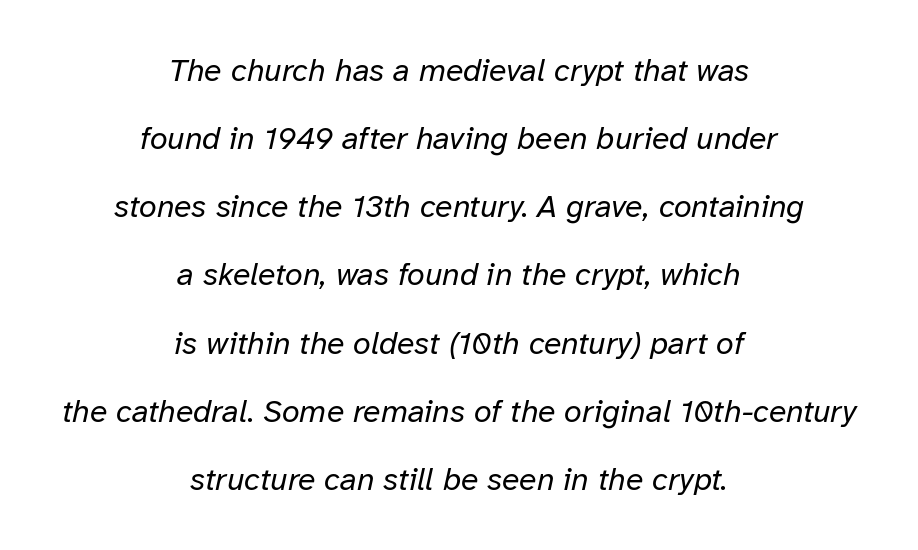
This sample is center-justified, so both line endings float freely. Words float on clear page, feet unadorned. Varying glyph widths throughout — classic text-font behaviour. If you measured baseline to baseline, you'd find a long distance. Emphasis-style slanted type is in use.
